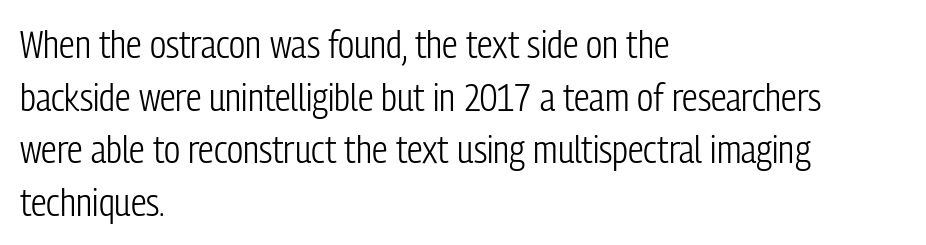
Q: Is the text bold? A: No.
Q: Is the text italic (slanted)? A: No, it is upright.
Q: Is the typeface a serif or a sans-serif typeface? A: Sans-serif.
Q: Is the text underlined? A: No.
Q: How is the paragraph aligned? A: Left-aligned.
Q: Is the spacing between letters normal or unusually wide? A: Normal.
Q: Is the spacing between lines tight, normal or loose? A: Normal.
Q: Width (condensed, normal, or wide)? A: Condensed.
Q: Stroke contrast? A: Low.
Q: x-height? A: Medium.
Q: Monospaced? A: No.
